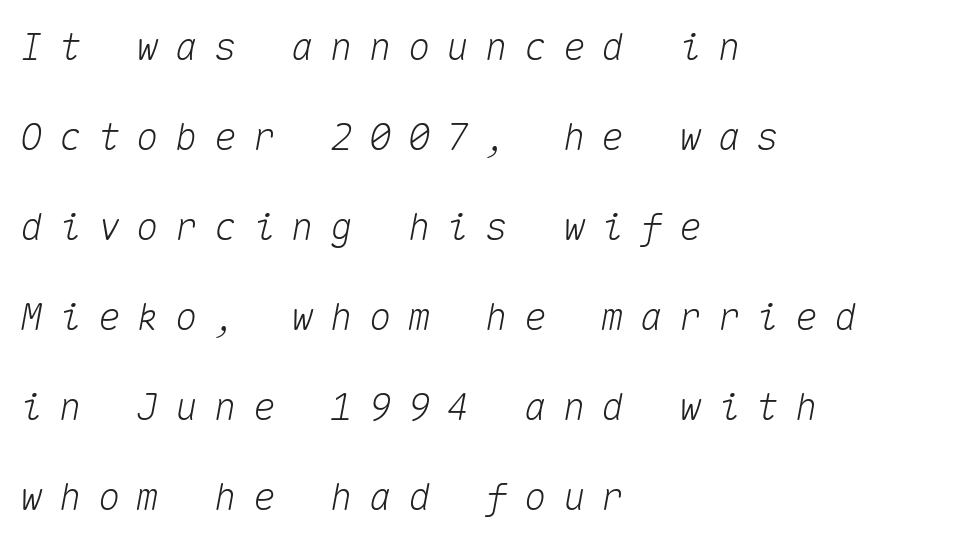
The image shows 38 px text type, italic (leaning right), monospaced; set left-aligned, loose line spacing (2.37x), unusually wide letter spacing (+0.42 em), not underlined; medium stroke contrast and a medium x-height.
